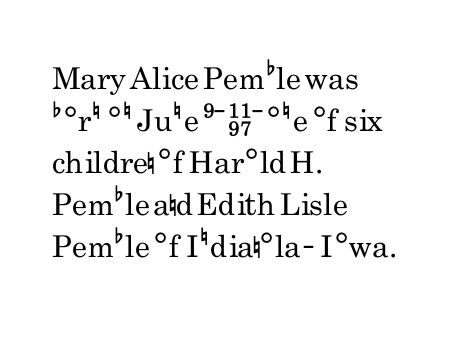
This rendering leaves character spacing at its baseline value. Only glyphs here, with clear space below each row. The strokes are not fattened; the text isn't bold. Horizontal alignment here is leftward, the default for most running prose. The rendering uses natural spacing where letterforms have individual widths. Notice how descenders clear the ascenders below comfortably — that's standard leading.
